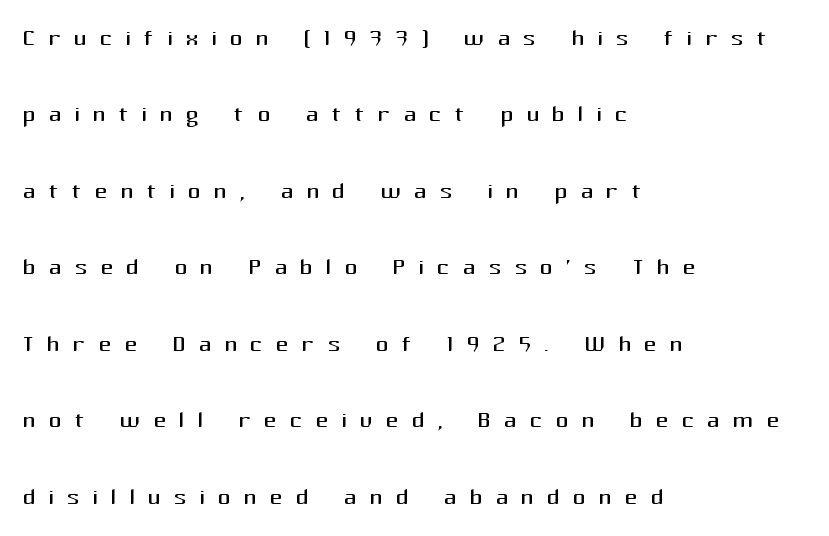
{"serif": "no", "italic": "no", "bold": "no", "weight": "regular", "width": "normal", "stroke_contrast": "medium", "x_height": "medium", "monospaced": "no", "underline": "no", "align": "left", "line_spacing": "loose", "line_spacing_ratio": 2.39, "letter_spacing": "wide", "letter_spacing_em": 0.4, "glyph_px": 32}
